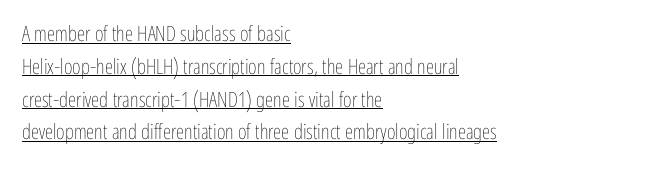
Underlining? Definitely there. Does the lettering tilt? It doesn't — this is upright. Leftover space on each line is placed entirely after the last word. The passage shown stacks its lines at a standard gap. Think standard paragraph weight, or any step lighter than that.
